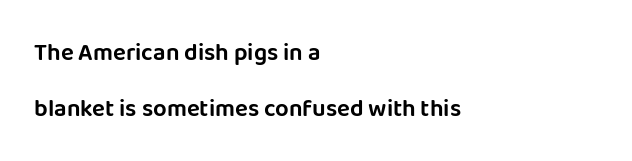
Italic? Not at all — the glyphs are vertical. Observe the ordinary spacing: letters are neighbours, not strangers. Does the copy run flush right? No — it runs flush left. Is there much room between lines? Yes — plenty of vertical air separates them.
